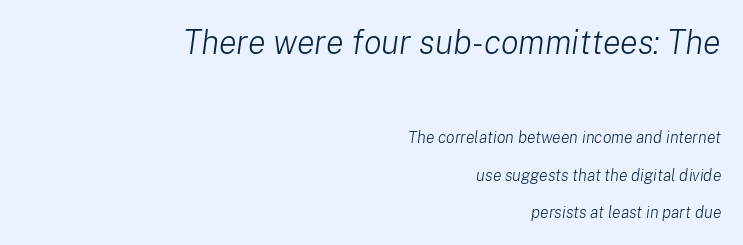
Q: Is the text bold? A: No.
Q: Is the text italic (slanted)? A: Yes, it leans right by about 8 degrees.
Q: Is the text underlined? A: No.
Q: How is the paragraph aligned? A: Right-aligned.
Q: Is the spacing between letters normal or unusually wide? A: Normal.
Q: Is the spacing between lines tight, normal or loose? A: Loose.
Q: Which block of text is set in a larger size, the first (top) or the second (bottom)? A: The first (top) one.
Q: Width (condensed, normal, or wide)? A: Normal.
Q: Stroke contrast? A: Low.
Q: x-height? A: Medium.
Q: Monospaced? A: No.
